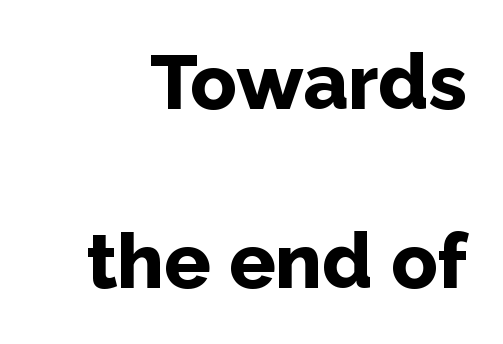
Q: Is the text bold? A: Yes.
Q: Is the text italic (slanted)? A: No, it is upright.
Q: Is the typeface a serif or a sans-serif typeface? A: Sans-serif.
Q: Is the text underlined? A: No.
Q: Is the spacing between letters normal or unusually wide? A: Normal.
Q: Is the spacing between lines tight, normal or loose? A: Loose.
Q: Width (condensed, normal, or wide)? A: Normal.
Q: Stroke contrast? A: Low.
Q: x-height? A: Medium.
Q: Monospaced? A: No.
